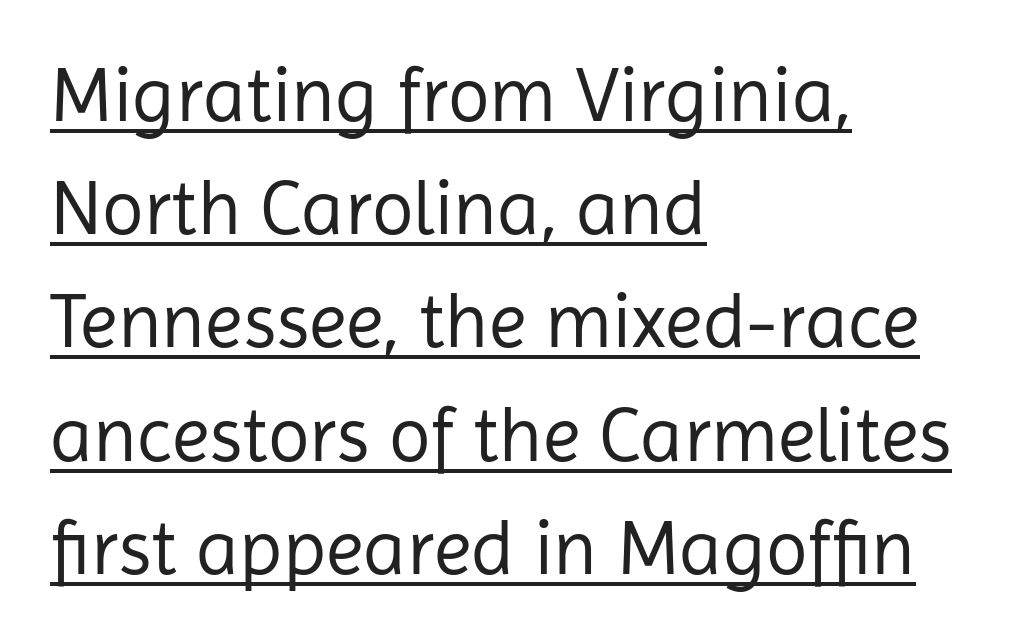
{"serif": "no", "italic": "no", "bold": "no", "weight": "regular", "width": "normal", "stroke_contrast": "low", "x_height": "medium", "monospaced": "no", "underline": "yes", "align": "left", "line_spacing": "normal", "line_spacing_ratio": 1.47, "letter_spacing": "normal", "letter_spacing_em": 0.0, "glyph_px": 77}
